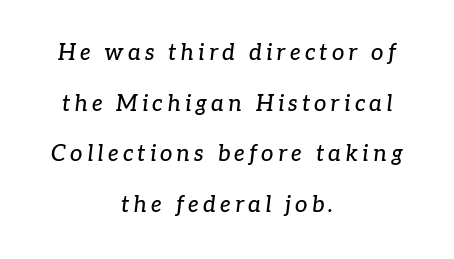
Q: Is the text italic (slanted)? A: Yes, it leans right by about 7 degrees.
Q: Is the text underlined? A: No.
Q: How is the paragraph aligned? A: Centered.
Q: Is the spacing between lines tight, normal or loose? A: Loose.
